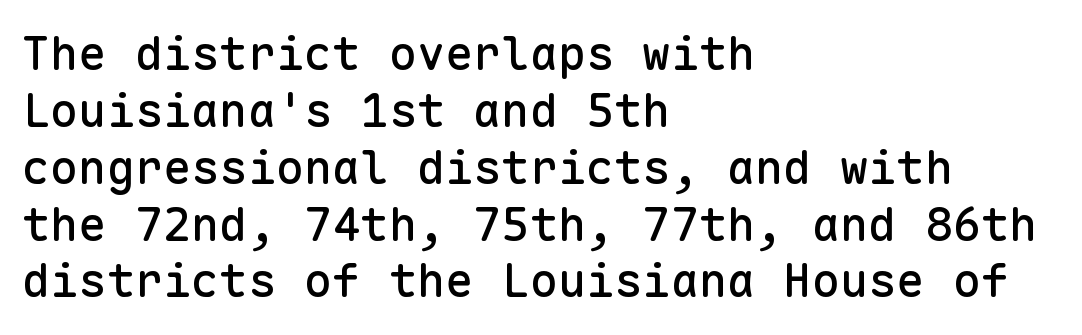
The image shows 47 px sans-serif type, upright, monospaced; set left-aligned, line spacing 1.21x, normal letter spacing, not underlined; low stroke contrast and a medium x-height.
